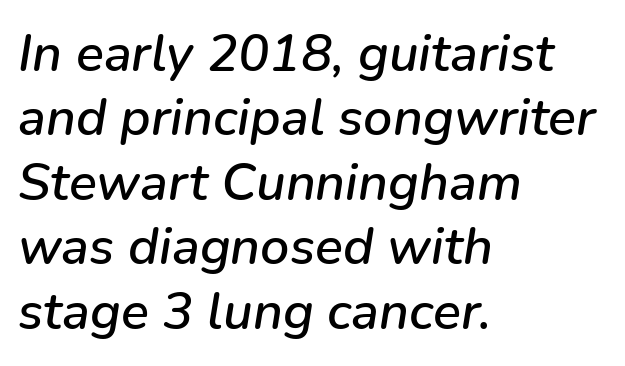
The image shows 52 px text type, italic (leaning right); set left-aligned, line spacing 1.24x, normal letter spacing, not underlined; low stroke contrast and a medium x-height.
